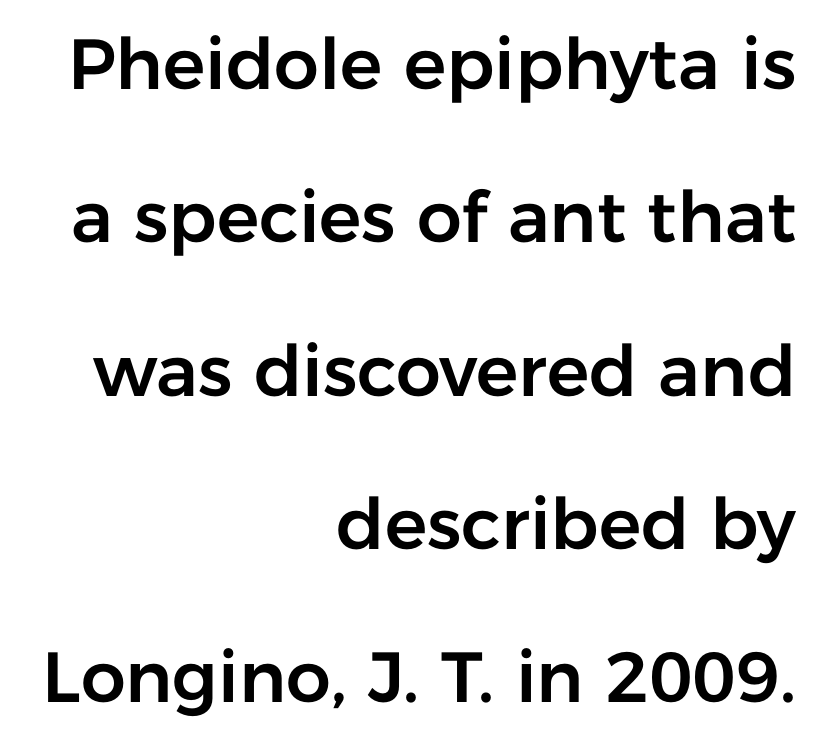
{"serif": "no", "italic": "no", "width": "normal", "stroke_contrast": "low", "x_height": "medium", "monospaced": "no", "underline": "no", "align": "right", "line_spacing": "loose", "line_spacing_ratio": 2.16, "letter_spacing": "normal", "letter_spacing_em": 0.0, "glyph_px": 71}
